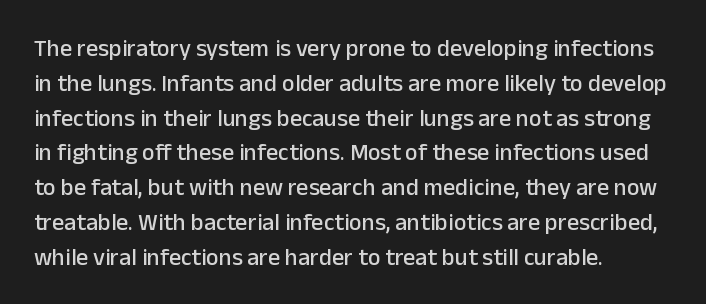
The image shows 24 px text type, upright; set left-aligned, normal line spacing (1.45x), normal letter spacing, not underlined.
